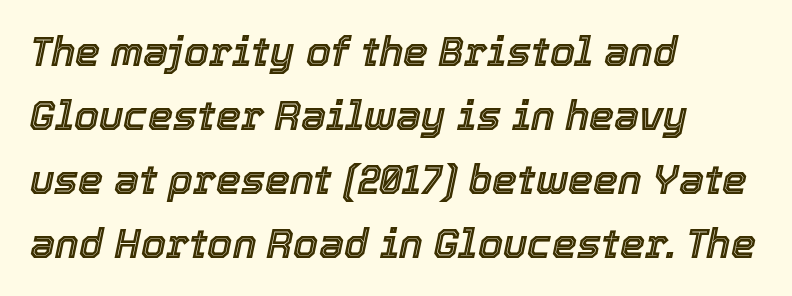
Standard letterfit; no display-style spreading of the glyphs. Casual observation: everything's shoved over to the left. Glance below the letters and you will spot only blank space. Is this a fixed-width face? No — the glyphs have proportional, varying widths.
